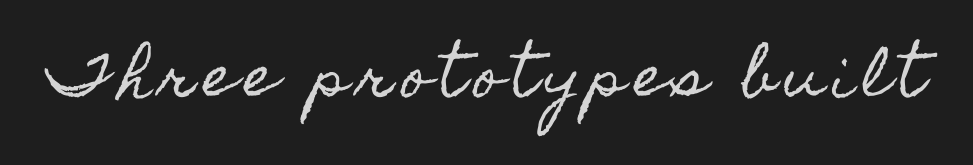
Q: Is the text italic (slanted)? A: Yes.
Q: Is the text underlined? A: No.
Q: Width (condensed, normal, or wide)? A: Condensed.
Q: x-height? A: Small.
Q: Monospaced? A: No.
